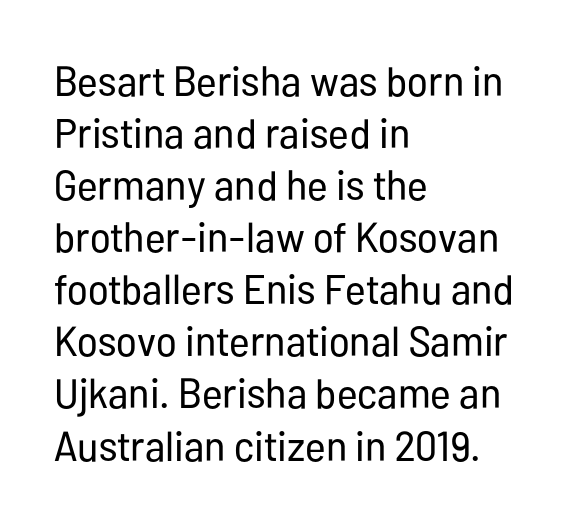
{"serif": "no", "italic": "no", "bold": "no", "weight": "regular", "width": "condensed", "stroke_contrast": "low", "x_height": "medium", "monospaced": "no", "underline": "no", "align": "left", "line_spacing_ratio": 1.24, "letter_spacing": "normal", "letter_spacing_em": 0.0, "glyph_px": 42}
